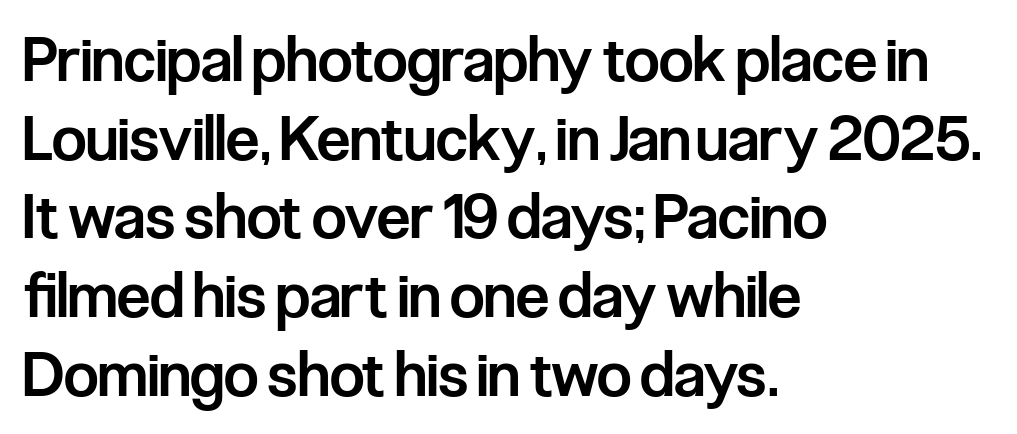
The image shows 61 px semibold, condensed sans-serif type, upright; set left-aligned, normal line spacing (1.29x), normal letter spacing, not underlined; low stroke contrast and a medium x-height.
